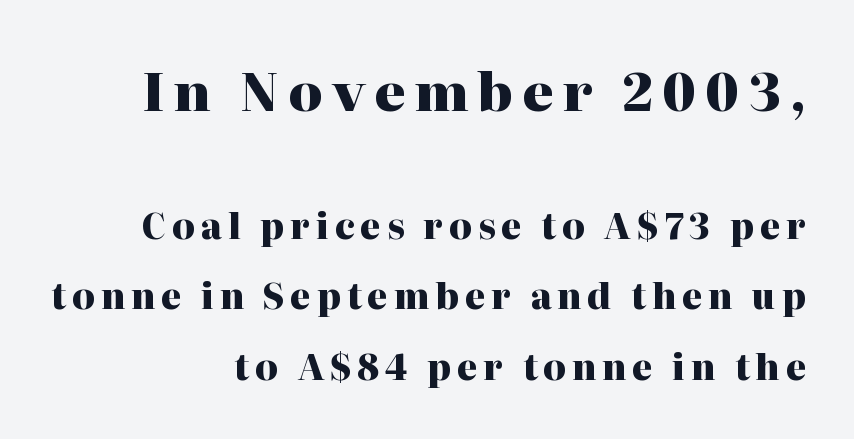
The earlier block is typeset at a bigger size than the later block. This rendering employs a face with finishing strokes, i.e., a serif. Every character sits straight up, as roman type does. Rule under the text: the space is simply empty. The setting favours the right margin, as signatures and pull-quotes sometimes do.
